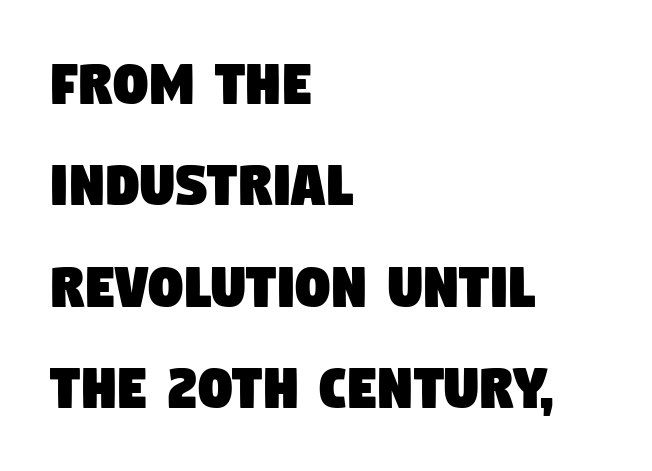
Q: Is the typeface a serif or a sans-serif typeface? A: Sans-serif.
Q: Is the text underlined? A: No.
Q: How is the paragraph aligned? A: Left-aligned.
Q: Is the spacing between letters normal or unusually wide? A: Normal.
Q: Is the spacing between lines tight, normal or loose? A: Normal.
Q: Width (condensed, normal, or wide)? A: Condensed.
Q: Stroke contrast? A: Low.
Q: x-height? A: Large.
Q: Monospaced? A: No.
